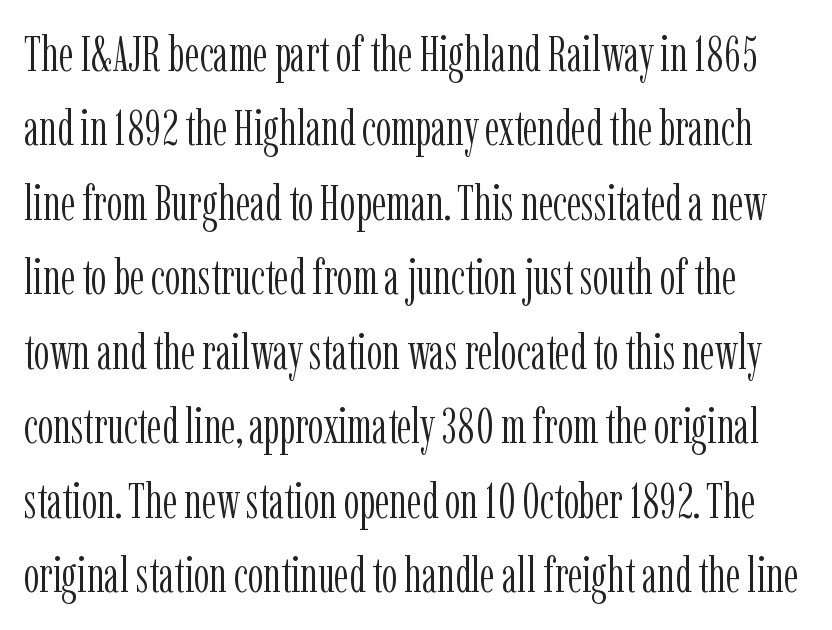
The image shows 49 px light, condensed serif type, upright; set normal line spacing (1.52x), normal letter spacing, not underlined; low stroke contrast and a medium x-height.
